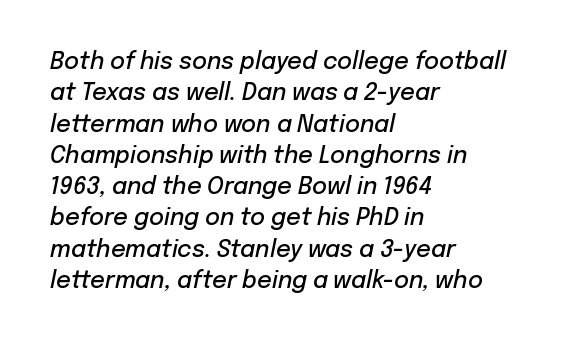
Notice the strokes are somewhat thickened but not fully heavy: this is a semibold. The rows are spaced the way most documents space them. The ragged edge is on the right, which tells us the setting is flush left. Designer's note — italics engaged. Descender tails drop into unmarked territory.
